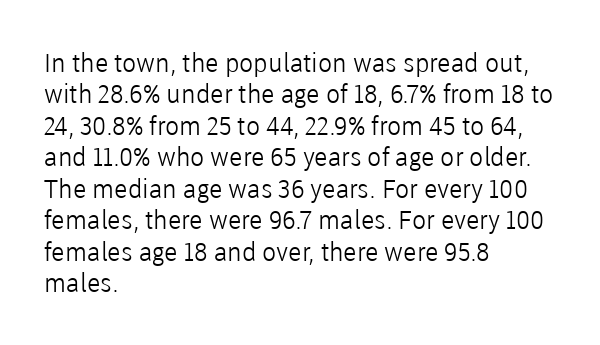
The image shows 26 px text type, upright; set left-aligned, line spacing 1.21x, normal letter spacing, not underlined.
